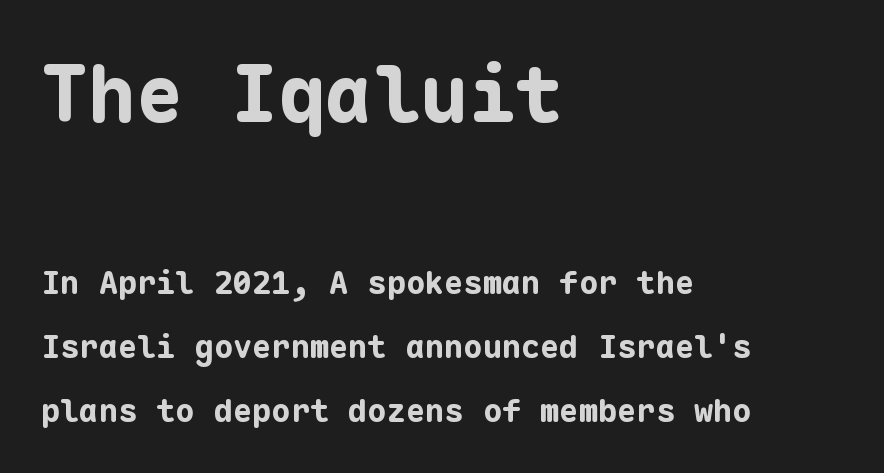
Q: Is the text bold? A: Yes.
Q: Is the text italic (slanted)? A: No, it is upright.
Q: Is the typeface a serif or a sans-serif typeface? A: Sans-serif.
Q: Is the text underlined? A: No.
Q: How is the paragraph aligned? A: Left-aligned.
Q: Is the spacing between letters normal or unusually wide? A: Normal.
Q: Is the spacing between lines tight, normal or loose? A: Loose.
Q: Which block of text is set in a larger size, the first (top) or the second (bottom)? A: The first (top) one.
Q: Width (condensed, normal, or wide)? A: Normal.
Q: Stroke contrast? A: Low.
Q: x-height? A: Medium.
Q: Monospaced? A: Yes.
